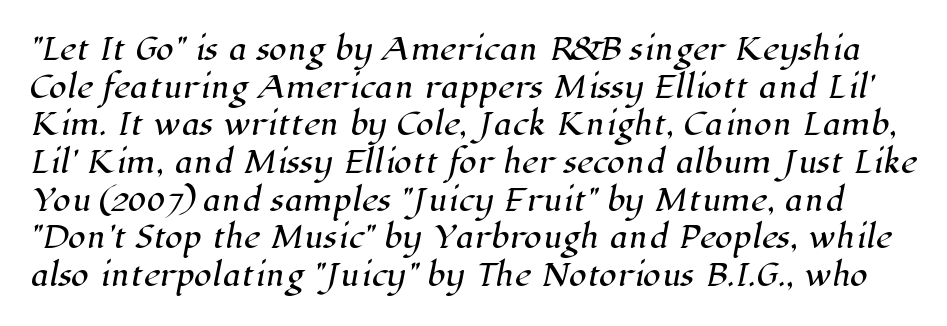
The foot of each line stays bare and open. If you measured baseline to baseline, you'd find a middling distance. The designer went with a serif here, giving each stem small feet. Here the designer chose a conventional face with non-uniform glyph widths.
